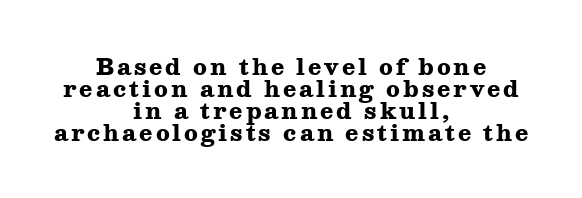
The image shows 22 px bold type, upright; set centered, tight line spacing (1.0x), not underlined.
